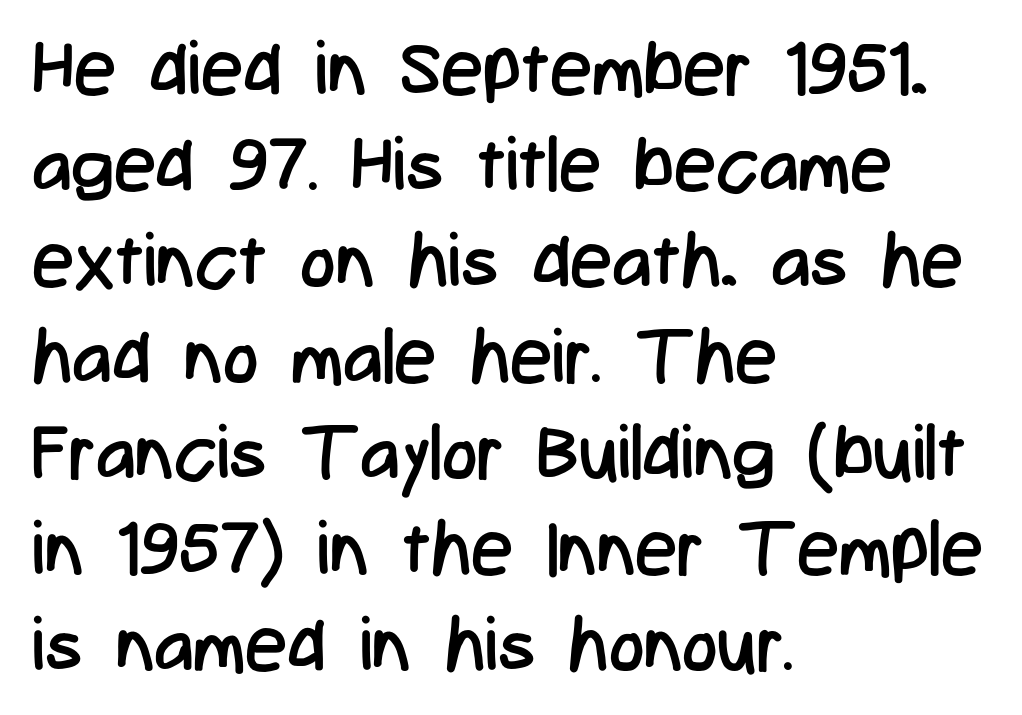
You can tell it's not italic because the verticals are truly vertical. Summary of weight: not heavy and not bold. Nobody drew a line under any word here. This sample has the flowing, uneven cadence of proportional lettering. One-word summary of the alignment: left. Observe the absence of serifs on each vertical stroke in this sample.
